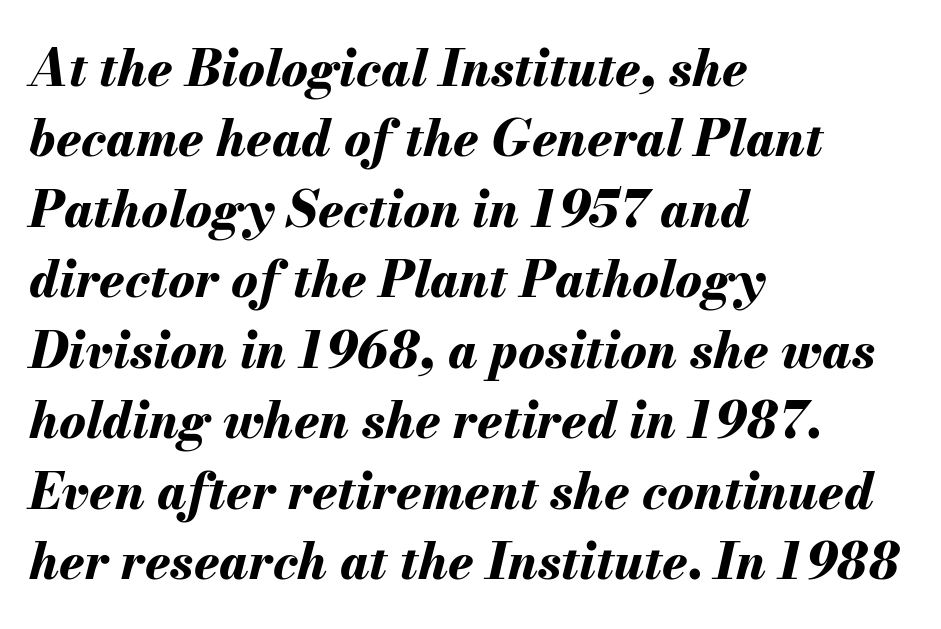
The image shows 50 px bold type, italic (leaning right); set left-aligned, normal line spacing (1.41x), normal letter spacing, not underlined; medium stroke contrast and a small x-height.
